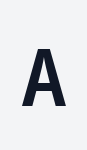
The face used here is proportionally spaced, like ordinary book or web type. Caption: standard tracking, unaltered. You can tell it's not italic because the verticals are truly vertical. Stems and bowls a touch heavier than normal — semibold. The passage shown is typeset with a sans-serif family. Bare-footed words on every line.
